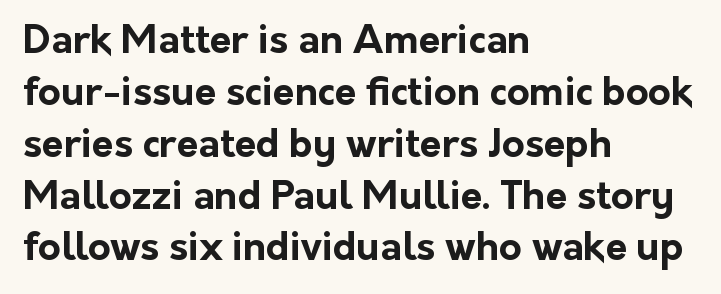
The image shows 39 px bold sans-serif type, upright; set left-aligned, normal line spacing (1.33x), normal letter spacing, not underlined; low stroke contrast and a medium x-height.
